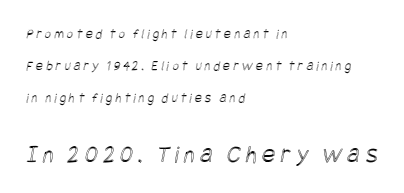
Q: Is the text underlined? A: No.
Q: How is the paragraph aligned? A: Left-aligned.
Q: Is the spacing between letters normal or unusually wide? A: Unusually wide.
Q: Is the spacing between lines tight, normal or loose? A: Loose.
Q: Which block of text is set in a larger size, the first (top) or the second (bottom)? A: The second (bottom) one.
